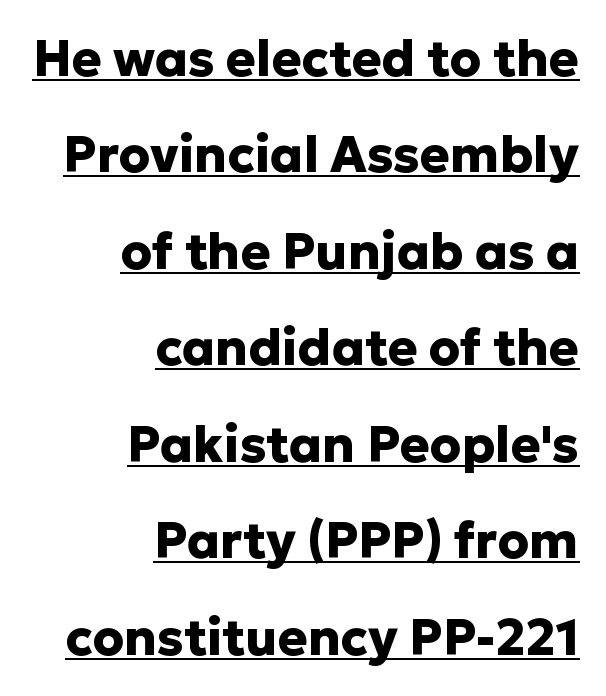
Q: Is the text bold? A: Yes.
Q: Is the text italic (slanted)? A: No, it is upright.
Q: Is the typeface a serif or a sans-serif typeface? A: Sans-serif.
Q: Is the text underlined? A: Yes.
Q: How is the paragraph aligned? A: Right-aligned.
Q: Is the spacing between letters normal or unusually wide? A: Normal.
Q: Is the spacing between lines tight, normal or loose? A: Loose.
Q: Width (condensed, normal, or wide)? A: Normal.
Q: Stroke contrast? A: Low.
Q: x-height? A: Medium.
Q: Monospaced? A: No.
